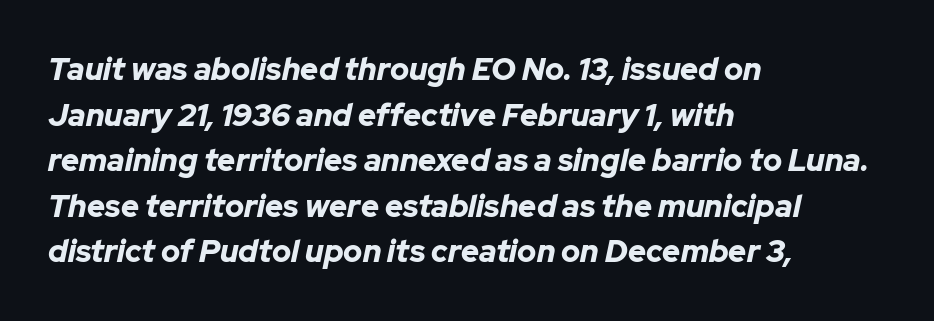
The image shows 31 px bold type, italic (leaning right); set left-aligned, normal line spacing (1.47x), normal letter spacing, not underlined; low stroke contrast and a medium x-height.
